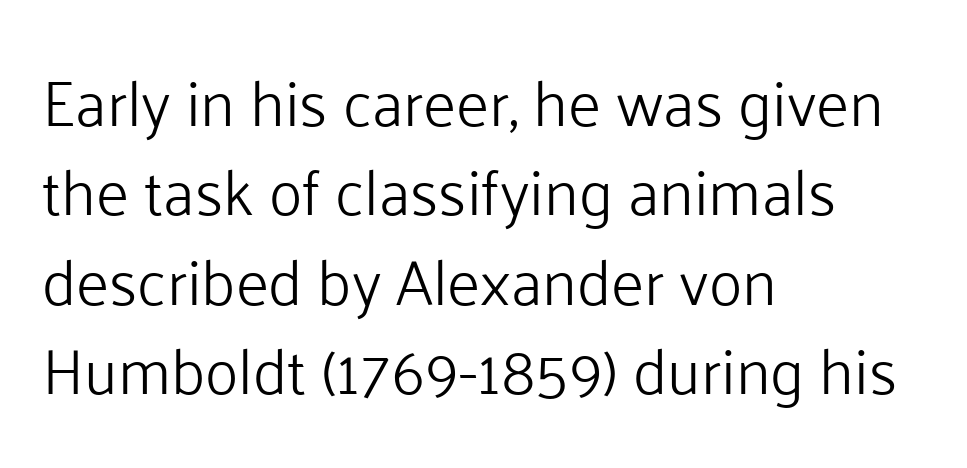
{"serif": "no", "italic": "no", "bold": "no", "weight": "light", "width": "normal", "stroke_contrast": "low", "x_height": "medium", "monospaced": "no", "underline": "no", "align": "left", "line_spacing": "normal", "line_spacing_ratio": 1.42, "letter_spacing": "normal", "letter_spacing_em": 0.0, "glyph_px": 63}
